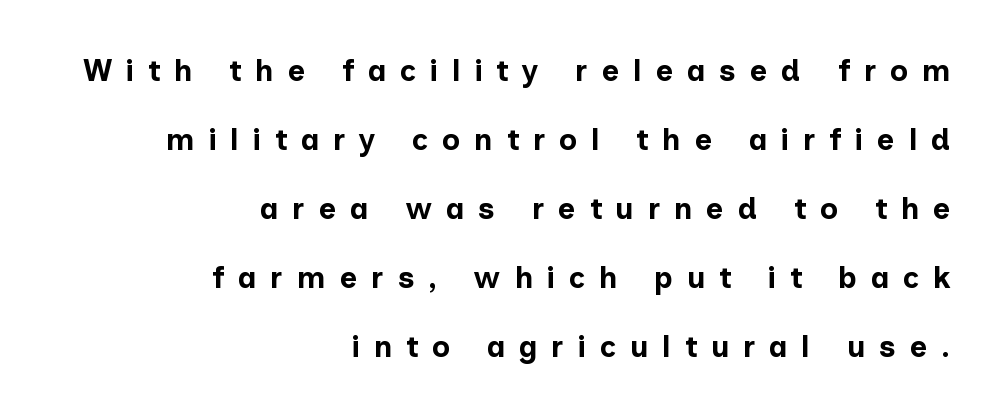
{"serif": "no", "italic": "no", "bold": "yes", "weight": "bold", "width": "normal", "stroke_contrast": "low", "x_height": "medium", "monospaced": "no", "underline": "no", "align": "right", "line_spacing": "loose", "line_spacing_ratio": 2.3, "letter_spacing": "wide", "letter_spacing_em": 0.46, "glyph_px": 30}
